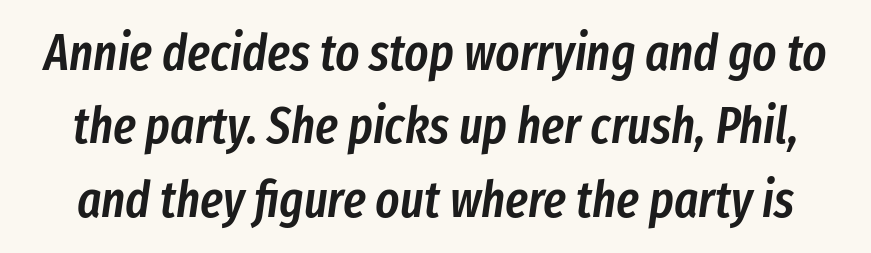
Q: Is the text bold? A: Semi-bold.
Q: Is the text italic (slanted)? A: Yes, it leans right by about 8 degrees.
Q: Is the text underlined? A: No.
Q: Is the spacing between letters normal or unusually wide? A: Normal.
Q: Is the spacing between lines tight, normal or loose? A: Normal.
Q: Width (condensed, normal, or wide)? A: Condensed.
Q: Stroke contrast? A: Low.
Q: x-height? A: Medium.
Q: Monospaced? A: No.
